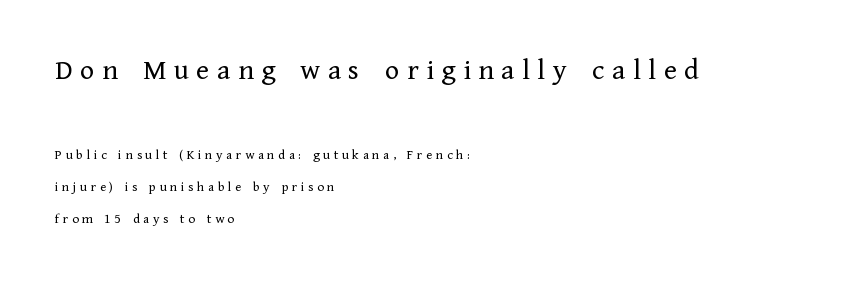
Q: Is the text bold? A: No.
Q: Is the text italic (slanted)? A: No, it is upright.
Q: Is the typeface a serif or a sans-serif typeface? A: Serif.
Q: Is the text underlined? A: No.
Q: How is the paragraph aligned? A: Left-aligned.
Q: Is the spacing between letters normal or unusually wide? A: Unusually wide.
Q: Is the spacing between lines tight, normal or loose? A: Loose.
Q: Which block of text is set in a larger size, the first (top) or the second (bottom)? A: The first (top) one.
Q: Width (condensed, normal, or wide)? A: Normal.
Q: Stroke contrast? A: Low.
Q: x-height? A: Medium.
Q: Monospaced? A: No.
